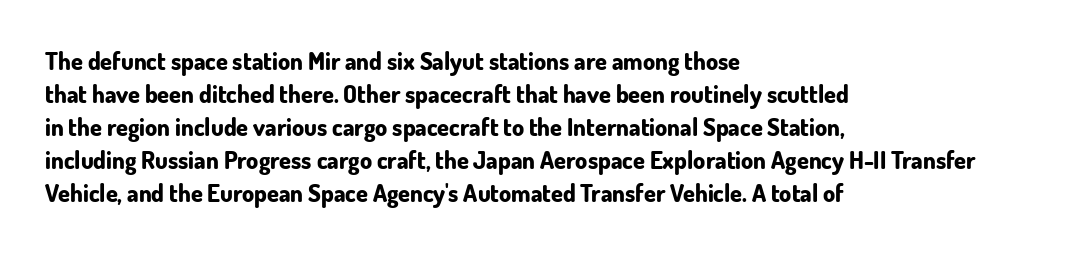
Q: Is the text bold? A: Yes.
Q: Is the text italic (slanted)? A: No, it is upright.
Q: Is the text underlined? A: No.
Q: How is the paragraph aligned? A: Left-aligned.
Q: Is the spacing between letters normal or unusually wide? A: Normal.
Q: Is the spacing between lines tight, normal or loose? A: Normal.
